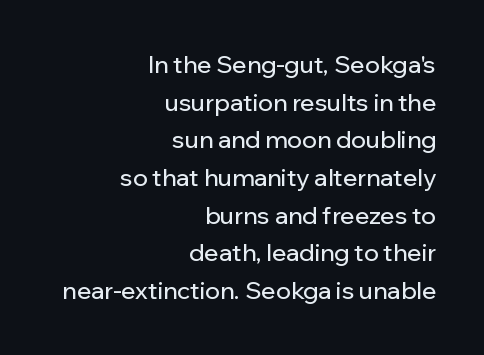
The line-height multiplier appears to be the usual default. Unmarked baselines from the first word to the last. Is the block centered? No — it sits flush against the right margin. Tracking here is standard; glyphs follow each other at the usual distance.
